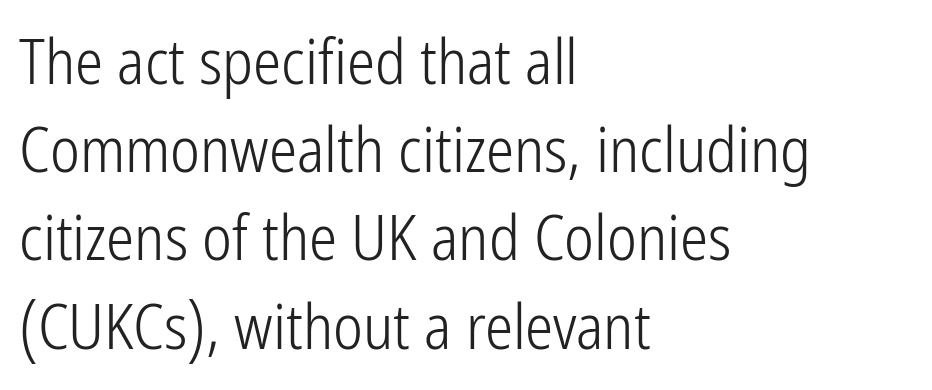
Q: Is the text bold? A: No.
Q: Is the text italic (slanted)? A: No, it is upright.
Q: Is the typeface a serif or a sans-serif typeface? A: Sans-serif.
Q: Is the text underlined? A: No.
Q: How is the paragraph aligned? A: Left-aligned.
Q: Is the spacing between letters normal or unusually wide? A: Normal.
Q: Is the spacing between lines tight, normal or loose? A: Normal.
Q: Width (condensed, normal, or wide)? A: Condensed.
Q: Stroke contrast? A: Low.
Q: x-height? A: Medium.
Q: Monospaced? A: No.
